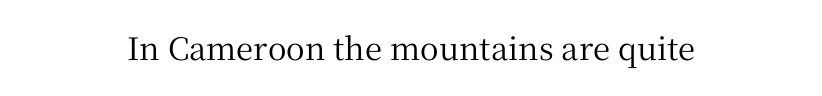
{"serif": "yes", "italic": "no", "width": "normal", "stroke_contrast": "medium", "x_height": "medium", "monospaced": "no", "underline": "no", "letter_spacing": "normal", "letter_spacing_em": 0.0, "glyph_px": 31}
